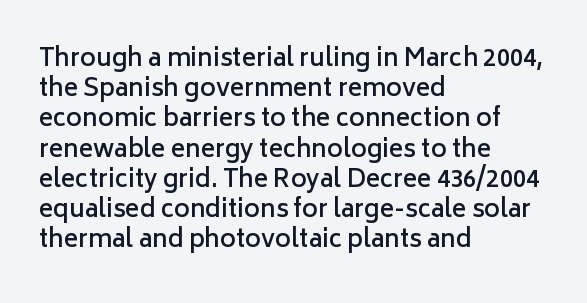
These lines are set flush left with a ragged right edge. Reading down the column, the eye jumps a familiar distance to each next line. The face used here is a semibold: visibly heavier than regular, lighter than bold. The specimen omits any rule beneath the text block's lines. Spacing between characters is what you'd get straight out of the box.
